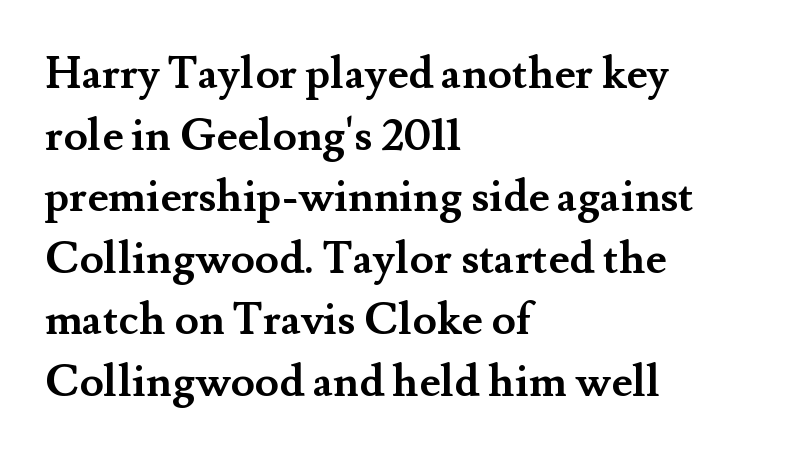
Is this a fixed-width face? No — the glyphs have proportional, varying widths. Each word holds together tightly as a unit, with standard inter-letter gaps. This rendering features lettering with no underline. Font category for this specimen: serif. Rendered with straight, roman letterforms.
